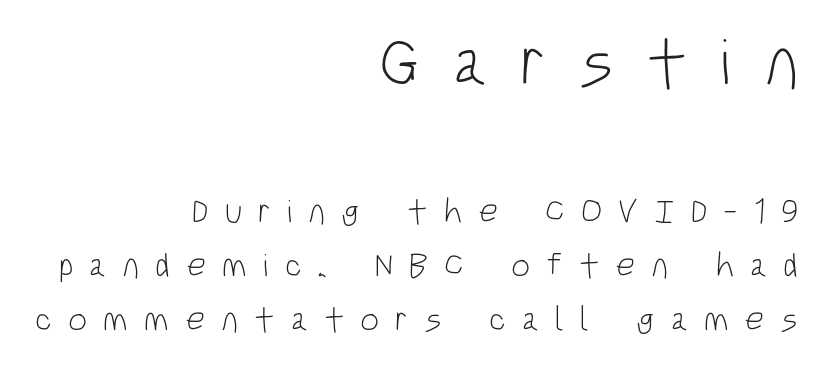
Q: Is the text bold? A: No.
Q: Is the text italic (slanted)? A: No, it is upright.
Q: Is the typeface a serif or a sans-serif typeface? A: Sans-serif.
Q: Is the text underlined? A: No.
Q: How is the paragraph aligned? A: Right-aligned.
Q: Is the spacing between letters normal or unusually wide? A: Unusually wide.
Q: Is the spacing between lines tight, normal or loose? A: Normal.
Q: Which block of text is set in a larger size, the first (top) or the second (bottom)? A: The first (top) one.
Q: Width (condensed, normal, or wide)? A: Condensed.
Q: Stroke contrast? A: Low.
Q: x-height? A: Large.
Q: Monospaced? A: No.
